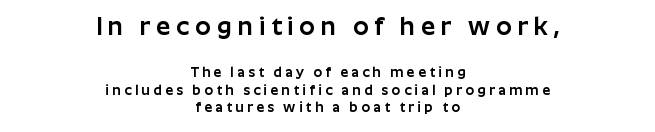
Q: Is the text italic (slanted)? A: No, it is upright.
Q: Is the text underlined? A: No.
Q: How is the paragraph aligned? A: Centered.
Q: Is the spacing between letters normal or unusually wide? A: Unusually wide.
Q: Which block of text is set in a larger size, the first (top) or the second (bottom)? A: The first (top) one.
